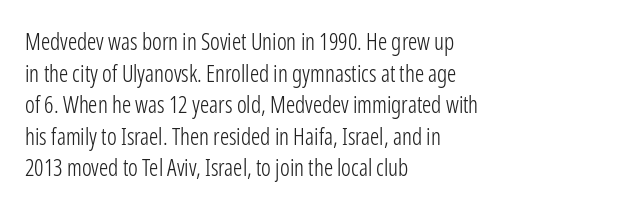
The strokes are not fattened; the text isn't bold. Beneath every word, the page is bare. Every row of glyphs begins at an identical x-position on the left. In terms of posture, this sample is upright.
